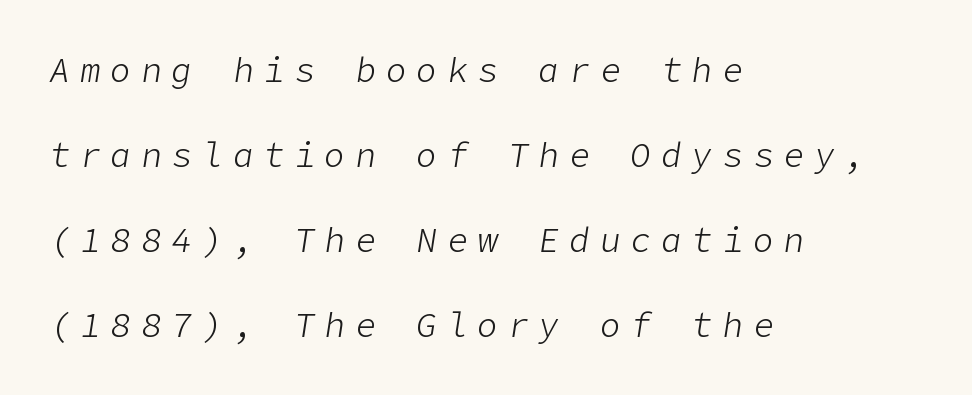
{"italic": "yes", "lean": "right", "slant_degrees": 9, "bold": "no", "weight": "light", "width": "normal", "stroke_contrast": "low", "x_height": "medium", "underline": "no", "align": "left", "line_spacing": "loose", "line_spacing_ratio": 2.5, "letter_spacing": "wide", "letter_spacing_em": 0.3, "glyph_px": 34}
